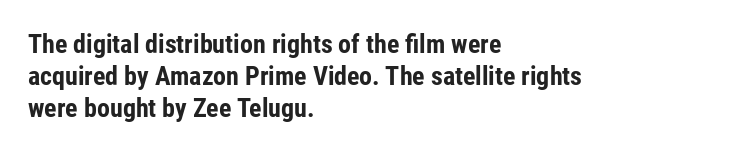
Q: Is the text bold? A: Yes.
Q: Is the text italic (slanted)? A: No, it is upright.
Q: Is the text underlined? A: No.
Q: How is the paragraph aligned? A: Left-aligned.
Q: Is the spacing between letters normal or unusually wide? A: Normal.
